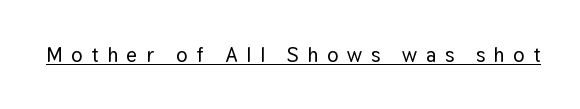
The image shows 21 px text type, upright; set unusually wide letter spacing (+0.41 em), underlined.
